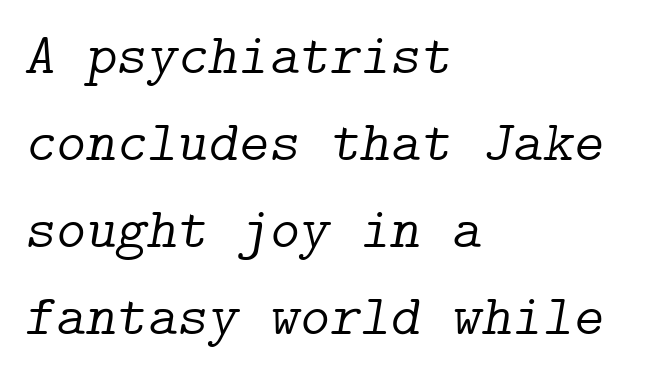
The image shows 58 px light serif type, italic (leaning right); set left-aligned, normal line spacing (1.5x), normal letter spacing, not underlined; low stroke contrast and a medium x-height.
